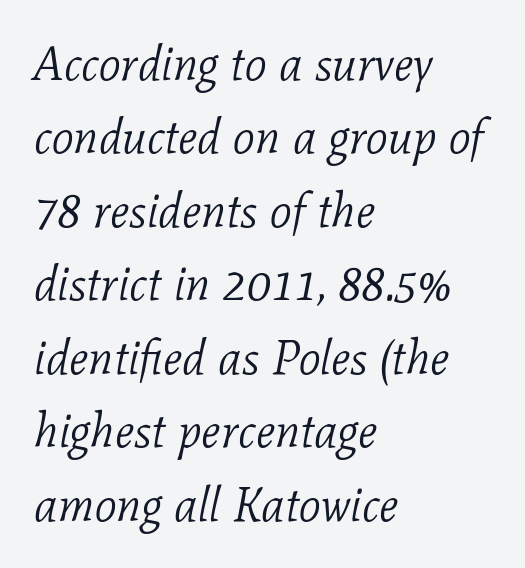
The image shows 48 px light serif type, italic (leaning right); set left-aligned, normal line spacing (1.53x), normal letter spacing, not underlined; low stroke contrast and a medium x-height.
